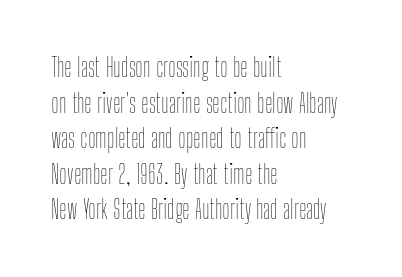
Q: Is the text bold? A: No.
Q: Is the text italic (slanted)? A: No, it is upright.
Q: Is the text underlined? A: No.
Q: How is the paragraph aligned? A: Left-aligned.
Q: Is the spacing between letters normal or unusually wide? A: Normal.
Q: Is the spacing between lines tight, normal or loose? A: Normal.
